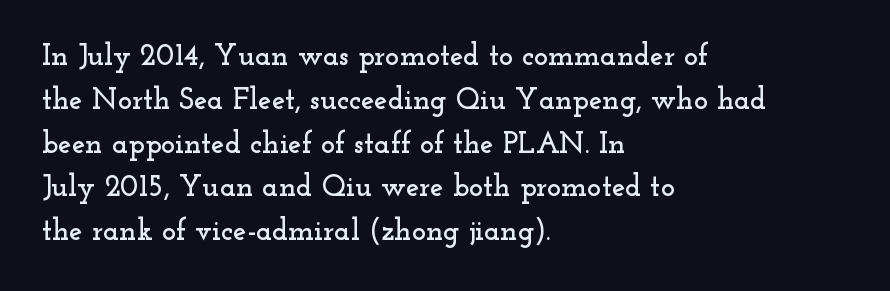
The image shows 30 px wide serif type, upright; set left-aligned, normal line spacing (1.46x), normal letter spacing, not underlined; low stroke contrast and a small x-height.
